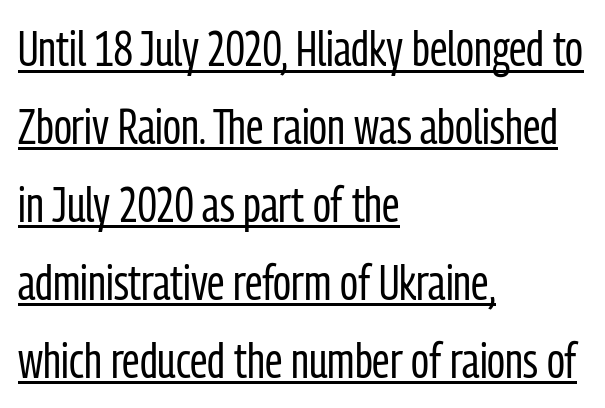
{"serif": "no", "italic": "no", "bold": "no", "weight": "regular", "width": "condensed", "stroke_contrast": "low", "x_height": "medium", "monospaced": "no", "underline": "yes", "align": "left", "line_spacing": "normal", "line_spacing_ratio": 1.59, "letter_spacing": "normal", "letter_spacing_em": 0.0, "glyph_px": 49}
